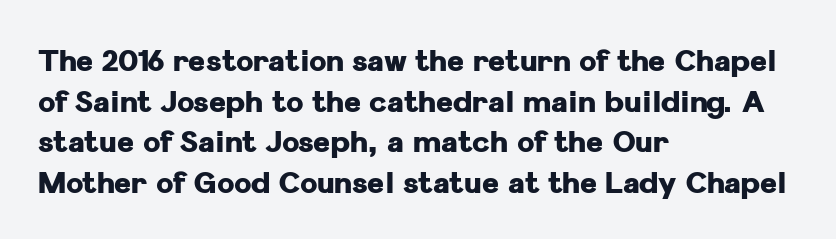
Compared with an ordinary text face, these strokes are far heavier — a full bold. Unlike a traditional serif, this face leaves its strokes unadorned. Each letter keeps its own natural width here, so spacing adapts to shape. These lines were composed using upright roman letters. The line texture is even and compact thanks to regular tracking.
